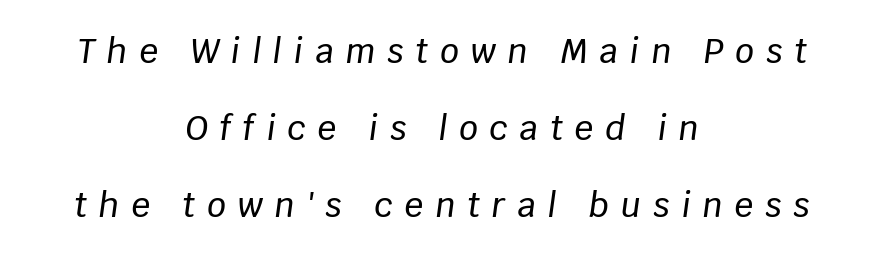
{"italic": "yes", "lean": "right", "slant_degrees": 8, "width": "normal", "stroke_contrast": "low", "x_height": "large", "monospaced": "no", "underline": "no", "align": "center", "line_spacing": "loose", "line_spacing_ratio": 2.33, "letter_spacing": "wide", "letter_spacing_em": 0.36, "glyph_px": 33}
